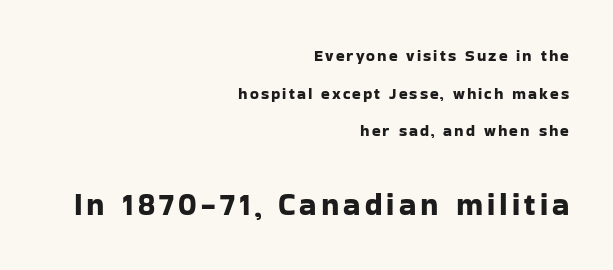
{"serif": "no", "italic": "no", "width": "normal", "stroke_contrast": "low", "x_height": "medium", "monospaced": "no", "underline": "no", "align": "right", "line_spacing": "loose", "line_spacing_ratio": 2.35, "larger_block": "second", "size_ratio": 1.94, "glyph_px": 31}
